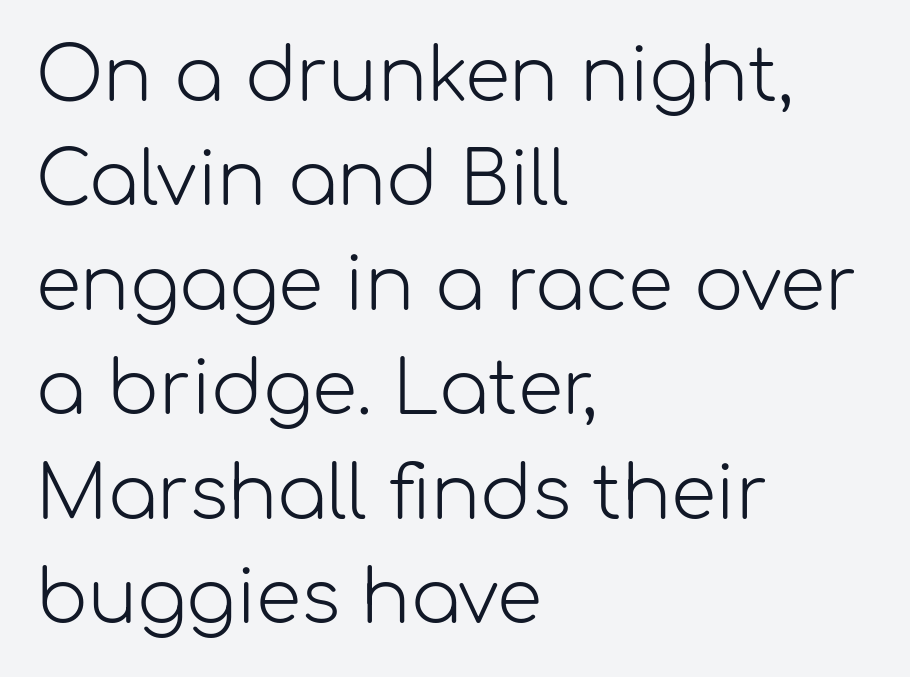
{"serif": "no", "italic": "no", "bold": "no", "weight": "light", "width": "normal", "stroke_contrast": "low", "x_height": "medium", "monospaced": "no", "underline": "no", "align": "left", "line_spacing": "normal", "line_spacing_ratio": 1.43, "letter_spacing": "normal", "letter_spacing_em": 0.0, "glyph_px": 73}
